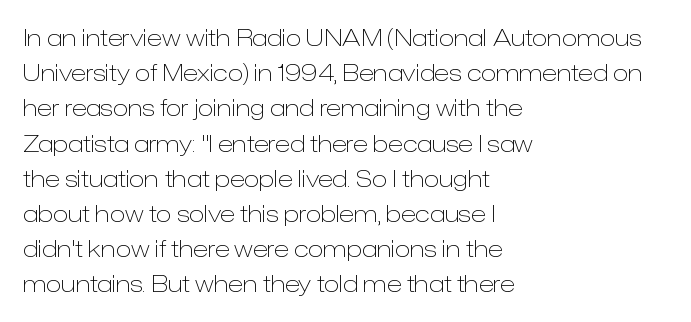
The image shows 23 px text type, upright; set left-aligned, normal line spacing (1.53x), normal letter spacing, not underlined.
